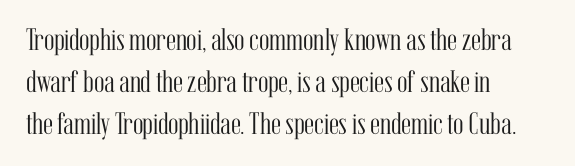
Is this a heavy cut? Hardly; it is regular or lighter. Look at the bottom of the vertical strokes: they flare into serifs here. These lines sit exactly where default settings would place them. Bare-footed words on every line. Each letter keeps its own natural width here, so spacing adapts to shape. A typesetter would mark this as roman, not italic.
